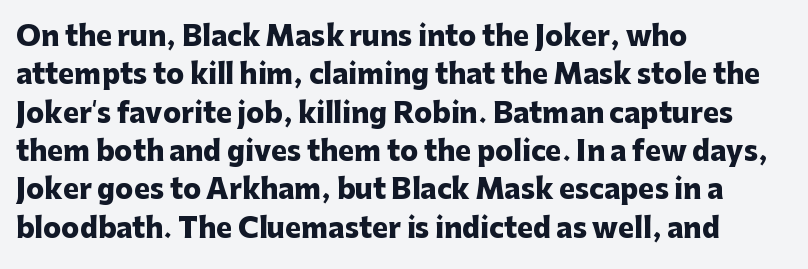
The image shows 27 px bold type, upright; set left-aligned, normal line spacing (1.42x), normal letter spacing, not underlined.
